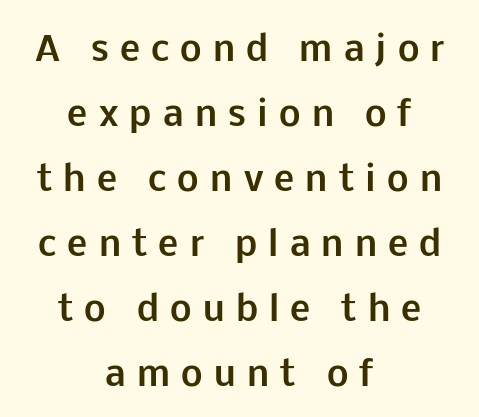
The image shows 34 px bold sans-serif type, upright; set centered, loose line spacing (1.91x), unusually wide letter spacing (+0.33 em), not underlined; low stroke contrast and a medium x-height.
